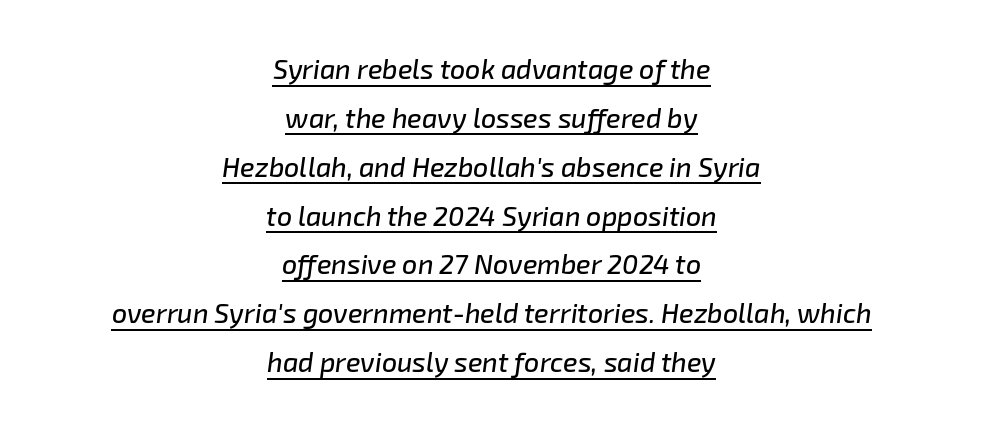
Compared with a flush-left layout, this one balances lines on the center instead. Compared with undecorated copy, this sample adds a rule below the words. Short note: letters normally spaced. There's an unmistakable incline to the writing here.
